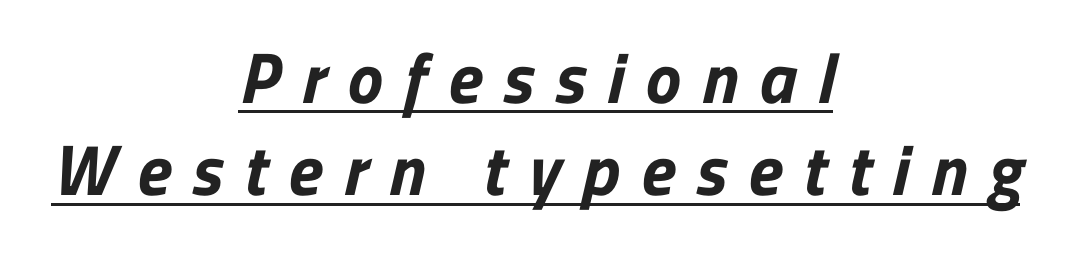
Q: Is the text bold? A: Yes.
Q: Is the typeface a serif or a sans-serif typeface? A: Sans-serif.
Q: Is the text underlined? A: Yes.
Q: How is the paragraph aligned? A: Centered.
Q: Is the spacing between letters normal or unusually wide? A: Unusually wide.
Q: Is the spacing between lines tight, normal or loose? A: Normal.
Q: Width (condensed, normal, or wide)? A: Normal.
Q: Stroke contrast? A: Low.
Q: x-height? A: Medium.
Q: Monospaced? A: No.
